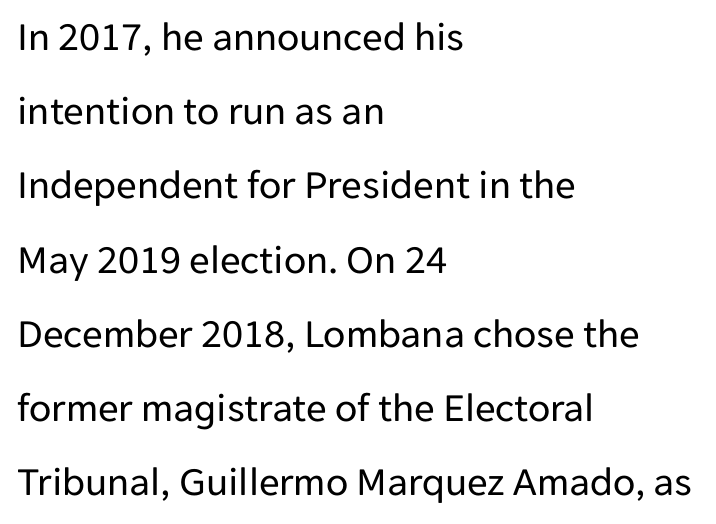
{"serif": "no", "italic": "no", "bold": "no", "weight": "regular", "width": "normal", "stroke_contrast": "low", "x_height": "medium", "monospaced": "no", "underline": "no", "align": "left", "line_spacing_ratio": 1.81, "letter_spacing": "normal", "letter_spacing_em": 0.0, "glyph_px": 41}
